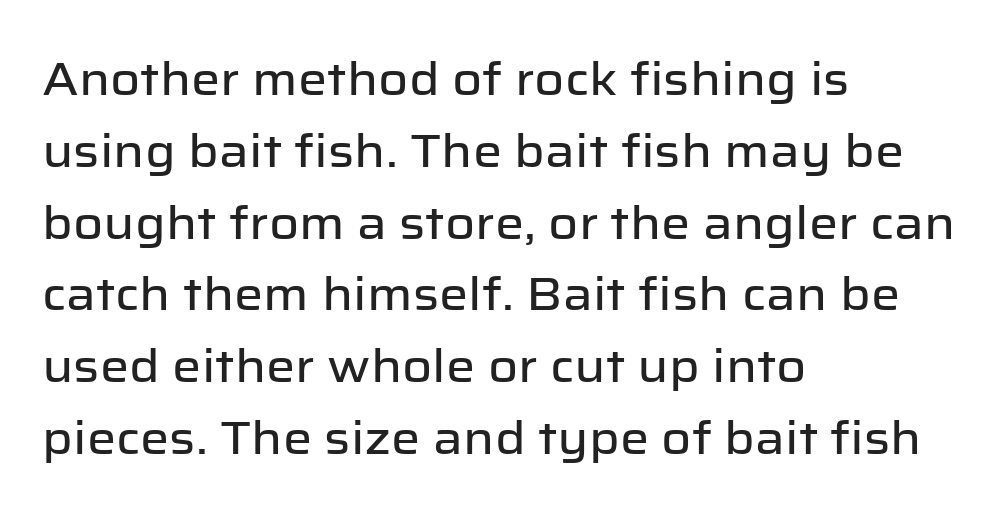
The image shows 46 px sans-serif type, upright; set left-aligned, normal line spacing (1.56x), normal letter spacing, not underlined; low stroke contrast and a medium x-height.
